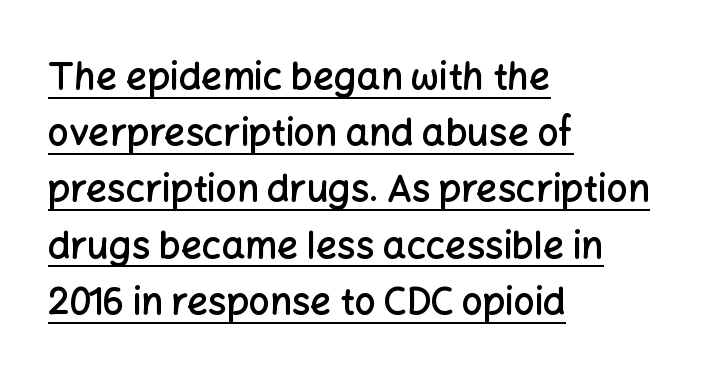
Q: Is the text bold? A: Semi-bold.
Q: Is the text italic (slanted)? A: No, it is upright.
Q: Is the typeface a serif or a sans-serif typeface? A: Sans-serif.
Q: Is the text underlined? A: Yes.
Q: How is the paragraph aligned? A: Left-aligned.
Q: Is the spacing between letters normal or unusually wide? A: Normal.
Q: Is the spacing between lines tight, normal or loose? A: Normal.
Q: Width (condensed, normal, or wide)? A: Normal.
Q: Stroke contrast? A: Low.
Q: x-height? A: Medium.
Q: Monospaced? A: No.
